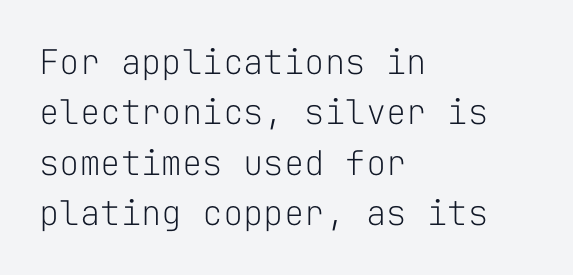
The image shows 34 px light sans-serif type, upright, monospaced; set left-aligned, normal line spacing (1.48x), normal letter spacing, not underlined; low stroke contrast and a medium x-height.
